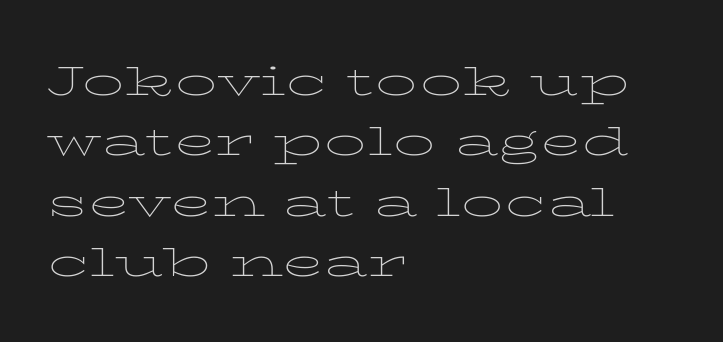
{"serif": "yes", "italic": "no", "bold": "no", "weight": "thin", "width": "wide", "stroke_contrast": "low", "x_height": "medium", "monospaced": "no", "underline": "no", "align": "left", "line_spacing": "normal", "line_spacing_ratio": 1.44, "letter_spacing": "normal", "letter_spacing_em": 0.0, "glyph_px": 42}
